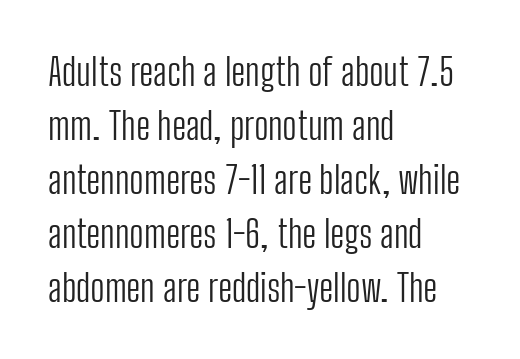
Q: Is the text bold? A: No.
Q: Is the text italic (slanted)? A: No, it is upright.
Q: Is the typeface a serif or a sans-serif typeface? A: Sans-serif.
Q: Is the text underlined? A: No.
Q: How is the paragraph aligned? A: Left-aligned.
Q: Is the spacing between letters normal or unusually wide? A: Normal.
Q: Is the spacing between lines tight, normal or loose? A: Normal.
Q: Width (condensed, normal, or wide)? A: Condensed.
Q: Stroke contrast? A: Low.
Q: x-height? A: Medium.
Q: Monospaced? A: No.
